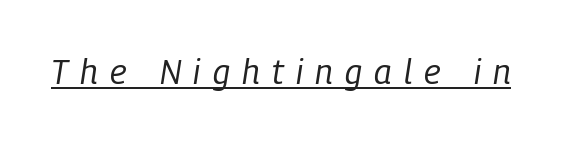
There's an unmistakable incline to the writing here. Caption: lettering with a line underneath. Caption: face not bold, strokes unweighted. The letters advance in unequal steps, a hallmark of proportional type. This sample uses expanded letter spacing, leaving extra air between glyphs.
